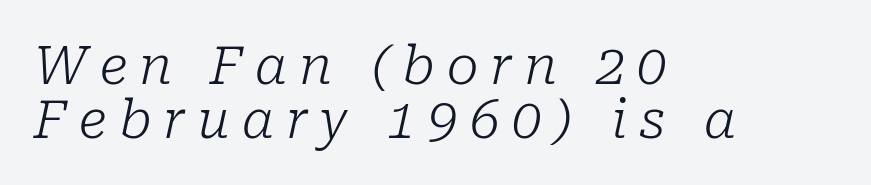
The image shows 53 px light serif type, italic (leaning right); set left-aligned, tight line spacing (1.01x), unusually wide letter spacing (+0.23 em), not underlined; low stroke contrast and a medium x-height.
